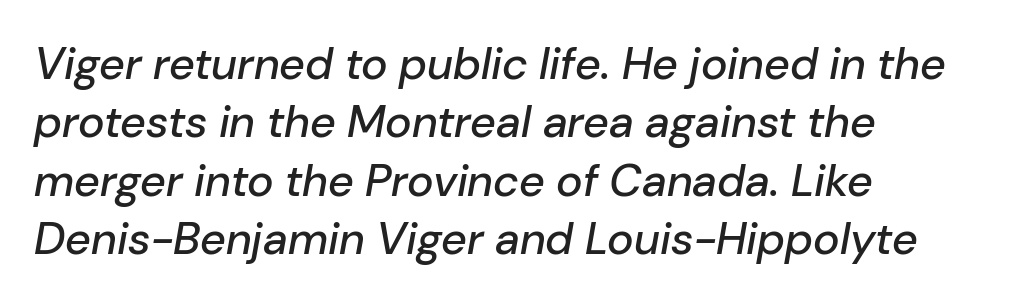
{"italic": "yes", "lean": "right", "slant_degrees": 10, "width": "normal", "stroke_contrast": "low", "x_height": "medium", "monospaced": "no", "underline": "no", "align": "left", "line_spacing": "normal", "line_spacing_ratio": 1.3, "letter_spacing": "normal", "letter_spacing_em": 0.0, "glyph_px": 45}
